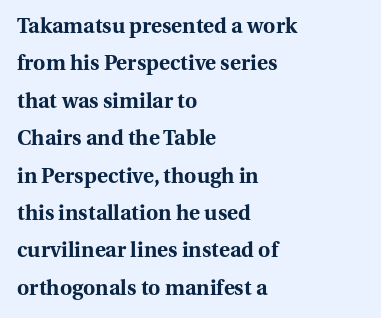
The image shows 21 px bold type, upright; set left-aligned, line spacing 1.78x, normal letter spacing, not underlined.
